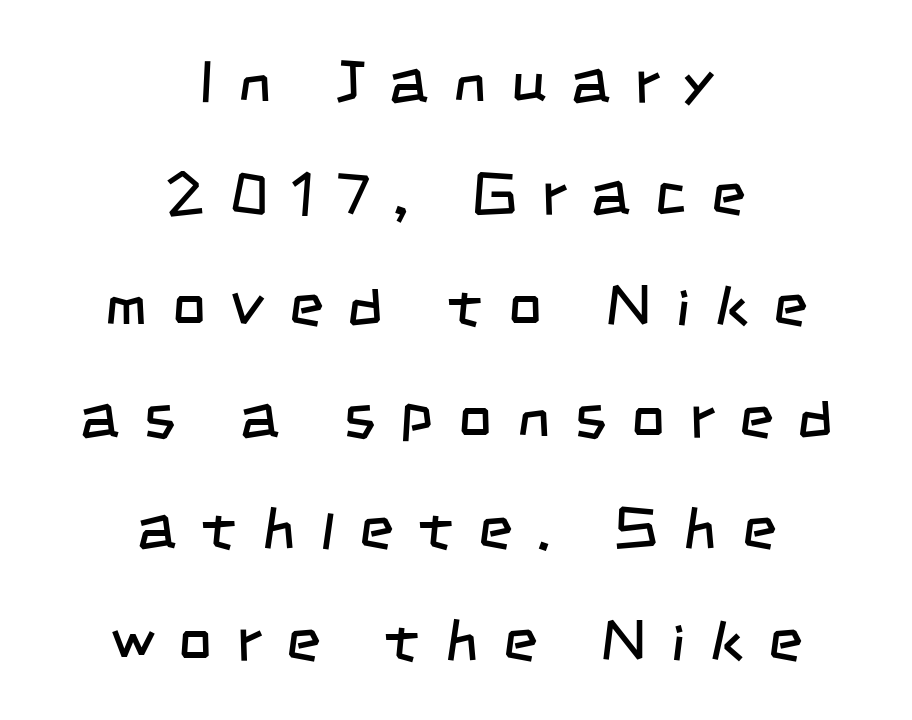
{"serif": "no", "bold": "no", "weight": "regular", "width": "condensed", "stroke_contrast": "low", "x_height": "large", "monospaced": "no", "underline": "no", "align": "center", "line_spacing_ratio": 1.89, "letter_spacing": "wide", "letter_spacing_em": 0.42, "glyph_px": 59}
